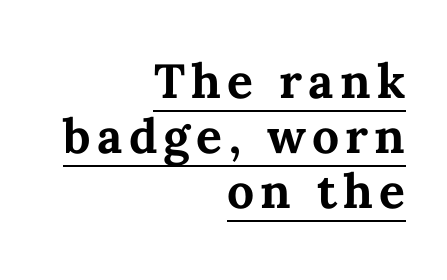
{"italic": "no", "bold": "yes", "weight": "bold", "width": "normal", "stroke_contrast": "medium", "x_height": "medium", "monospaced": "no", "underline": "yes", "align": "right", "line_spacing": "tight", "line_spacing_ratio": 1.15, "glyph_px": 48}
